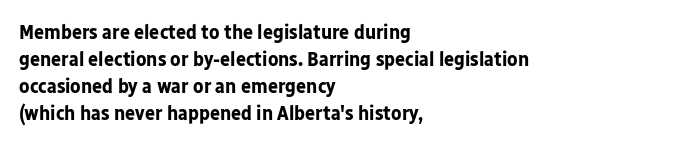
{"italic": "no", "bold": "yes", "underline": "no", "align": "left", "line_spacing": "normal", "line_spacing_ratio": 1.29, "letter_spacing": "normal", "letter_spacing_em": 0.0, "glyph_px": 21}
